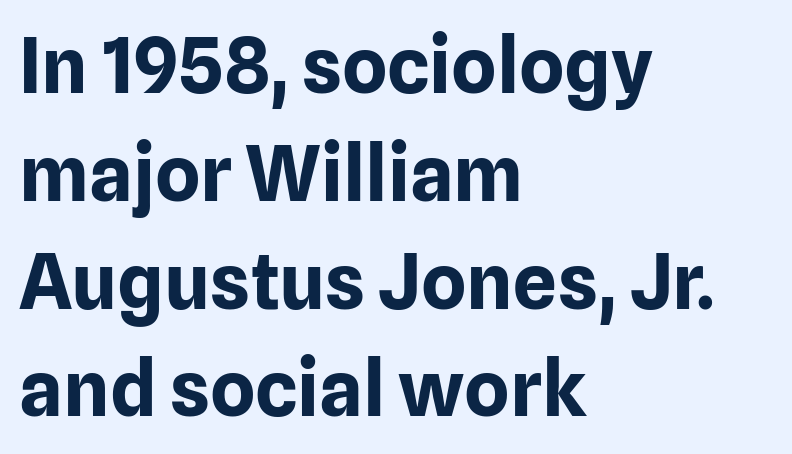
A typesetter would call this proportional, since set widths differ per character. Grotesque or geometric, the face here clearly has no serifs. The characters look thick and weighty, a clear bold. The rag falls on the right side of this text block. Upright lettering throughout.
